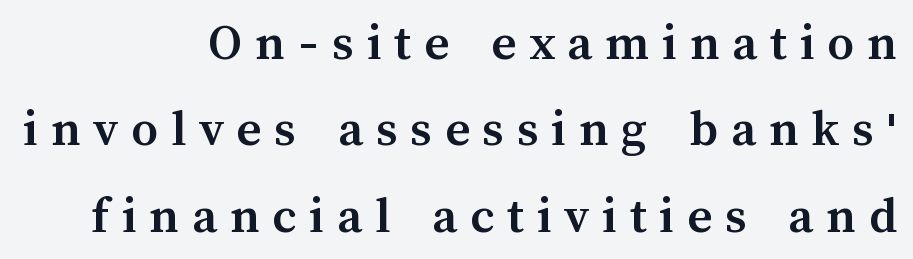
{"italic": "no", "bold": "yes", "weight": "semibold", "width": "normal", "stroke_contrast": "medium", "x_height": "medium", "monospaced": "no", "underline": "no", "align": "right", "line_spacing": "normal", "line_spacing_ratio": 1.63, "letter_spacing": "wide", "letter_spacing_em": 0.24, "glyph_px": 53}
